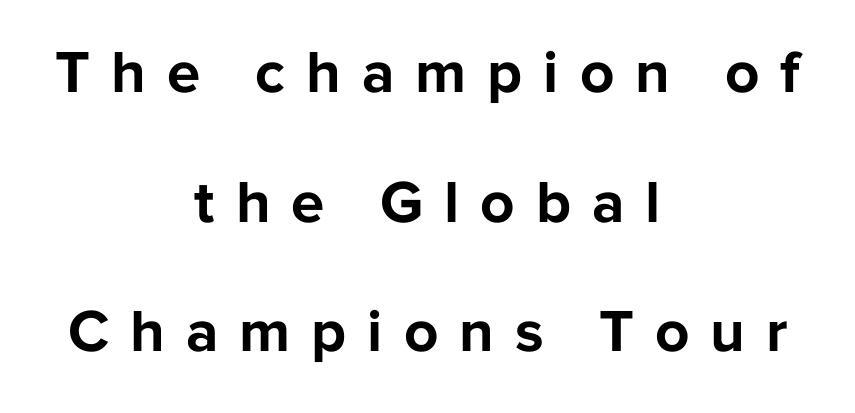
Q: Is the text bold? A: Yes.
Q: Is the text italic (slanted)? A: No, it is upright.
Q: Is the typeface a serif or a sans-serif typeface? A: Sans-serif.
Q: Is the text underlined? A: No.
Q: How is the paragraph aligned? A: Centered.
Q: Is the spacing between letters normal or unusually wide? A: Unusually wide.
Q: Is the spacing between lines tight, normal or loose? A: Loose.
Q: Width (condensed, normal, or wide)? A: Normal.
Q: Stroke contrast? A: Low.
Q: x-height? A: Medium.
Q: Monospaced? A: No.
